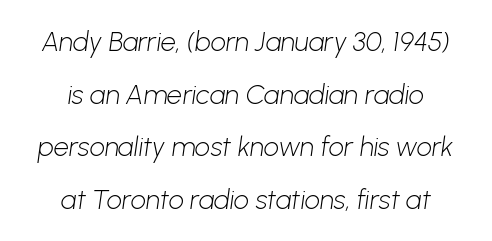
{"bold": "no", "underline": "no", "align": "center", "line_spacing": "loose", "line_spacing_ratio": 1.95, "letter_spacing": "normal", "letter_spacing_em": 0.0, "glyph_px": 27}
